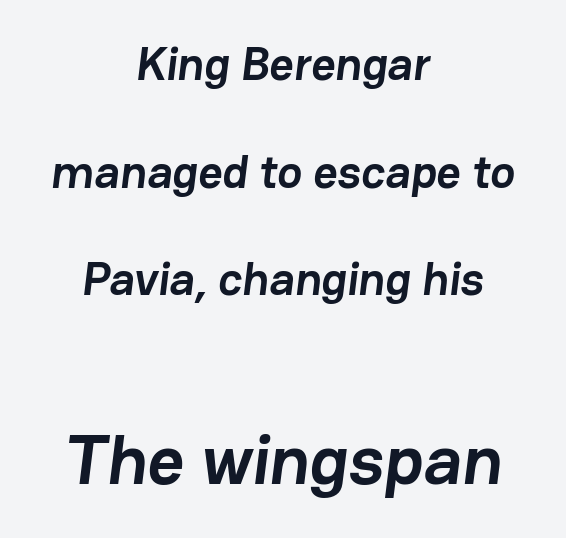
Q: Is the text bold? A: Yes.
Q: Is the typeface a serif or a sans-serif typeface? A: Sans-serif.
Q: Is the text underlined? A: No.
Q: How is the paragraph aligned? A: Centered.
Q: Is the spacing between letters normal or unusually wide? A: Normal.
Q: Is the spacing between lines tight, normal or loose? A: Loose.
Q: Which block of text is set in a larger size, the first (top) or the second (bottom)? A: The second (bottom) one.
Q: Width (condensed, normal, or wide)? A: Normal.
Q: Stroke contrast? A: Low.
Q: x-height? A: Medium.
Q: Monospaced? A: No.
